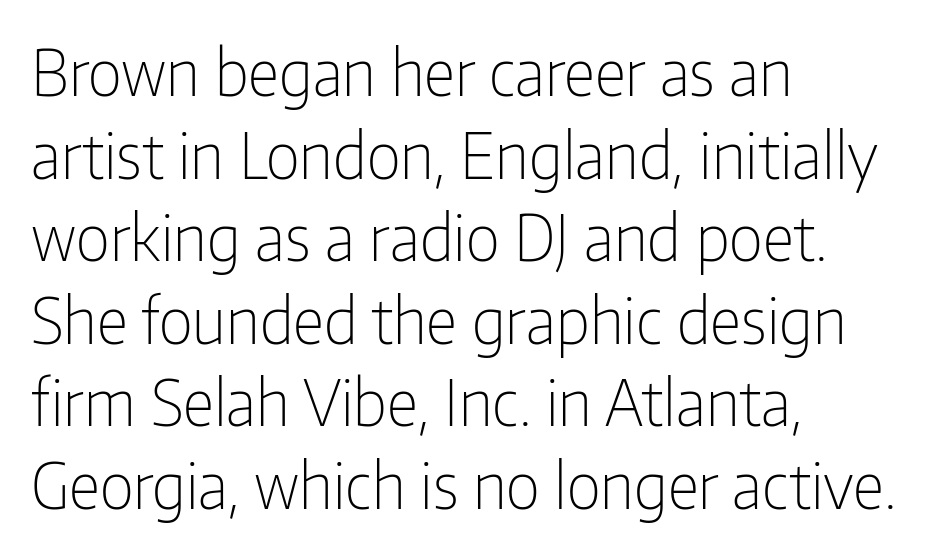
Q: Is the text bold? A: No.
Q: Is the text italic (slanted)? A: No, it is upright.
Q: Is the typeface a serif or a sans-serif typeface? A: Sans-serif.
Q: Is the text underlined? A: No.
Q: How is the paragraph aligned? A: Left-aligned.
Q: Is the spacing between letters normal or unusually wide? A: Normal.
Q: Is the spacing between lines tight, normal or loose? A: Normal.
Q: Width (condensed, normal, or wide)? A: Condensed.
Q: Stroke contrast? A: Low.
Q: x-height? A: Medium.
Q: Monospaced? A: No.
